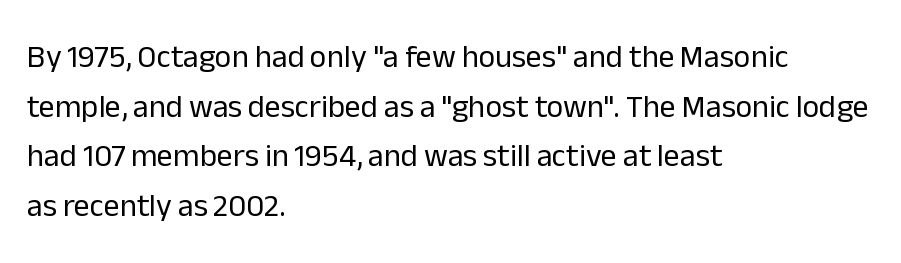
Rendered with straight, roman letterforms. The letterforms sit shoulder to shoulder at normal distance. One glance says typical: line gaps are just what's usual. Casual observation: everything's shoved over to the left. The font family rendered here belongs to the sans-serif group.
